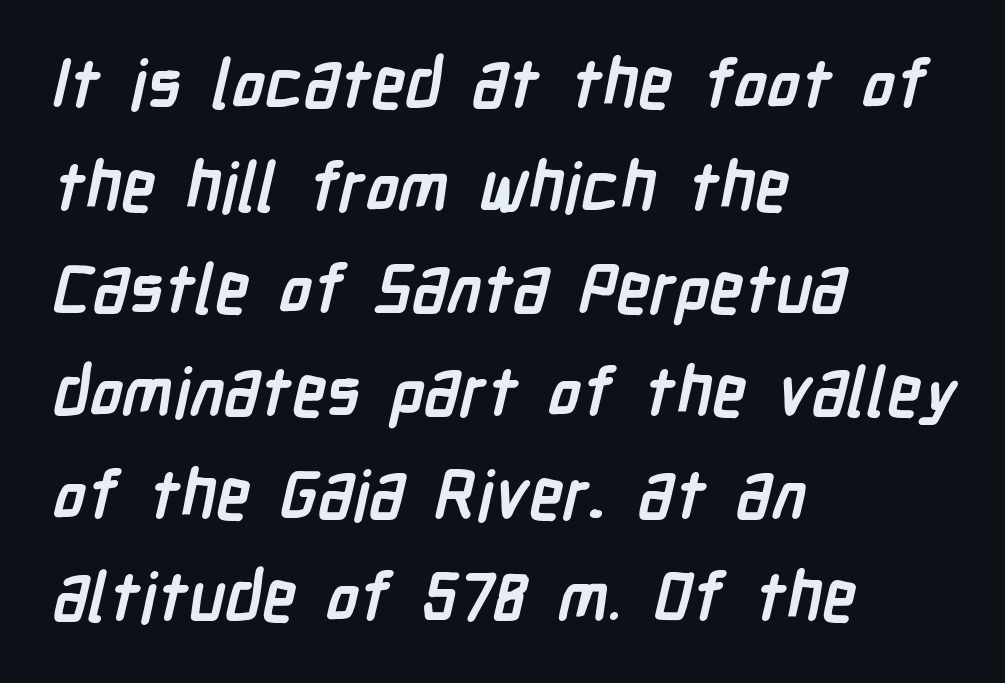
Layout note: lines flush left. As a designer I'd log this as weight 700, bold. Observe the ordinary spacing: letters are neighbours, not strangers. Lines of text with bare space underneath. The block of text has a typical density, with ordinary space between rows.
